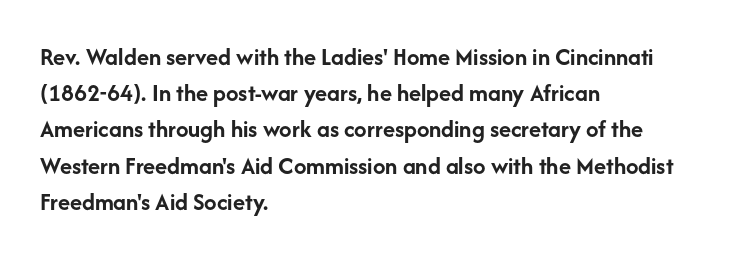
{"italic": "no", "bold": "yes", "underline": "no", "align": "left", "line_spacing": "normal", "line_spacing_ratio": 1.45, "letter_spacing": "normal", "letter_spacing_em": 0.0, "glyph_px": 25}
